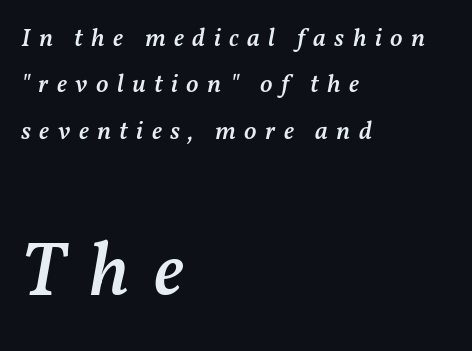
{"italic": "yes", "lean": "right", "slant_degrees": 11, "bold": "semi", "weight": "semibold", "width": "normal", "stroke_contrast": "medium", "x_height": "medium", "monospaced": "no", "underline": "no", "align": "left", "line_spacing_ratio": 1.78, "letter_spacing": "wide", "letter_spacing_em": 0.32, "larger_block": "second", "size_ratio": 2.96, "glyph_px": 77}
